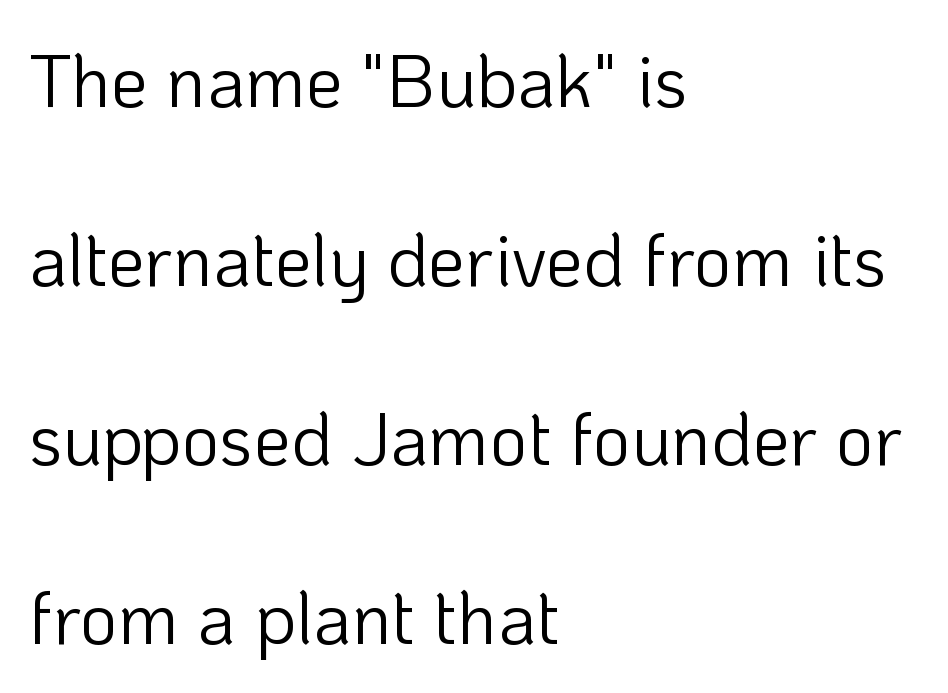
The image shows 74 px light sans-serif type, upright; set left-aligned, loose line spacing (2.42x), normal letter spacing, not underlined; low stroke contrast and a medium x-height.
